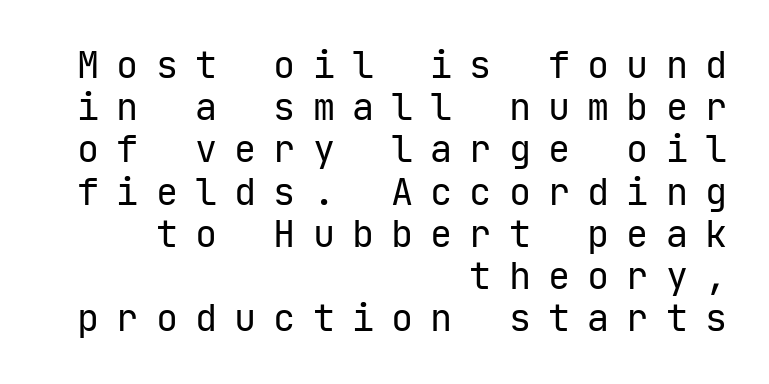
Do the letters lean? They stand straight. The rendering shows plain stroke endings on the letterforms — a sans-serif design. In CSS terms this would be text-align: right. Note the uniform advance width — an 'i' takes as much space as an 'm'.
